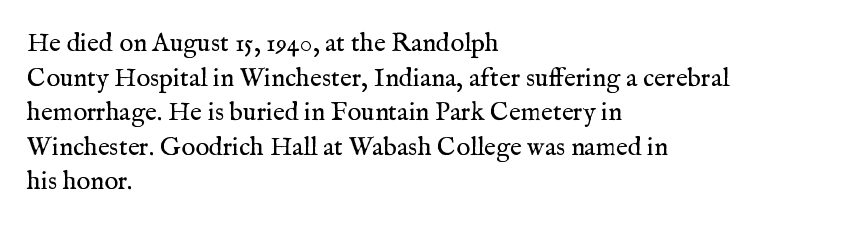
Q: Is the text bold? A: No.
Q: Is the text italic (slanted)? A: No, it is upright.
Q: Is the text underlined? A: No.
Q: How is the paragraph aligned? A: Left-aligned.
Q: Is the spacing between letters normal or unusually wide? A: Normal.
Q: Is the spacing between lines tight, normal or loose? A: Normal.
